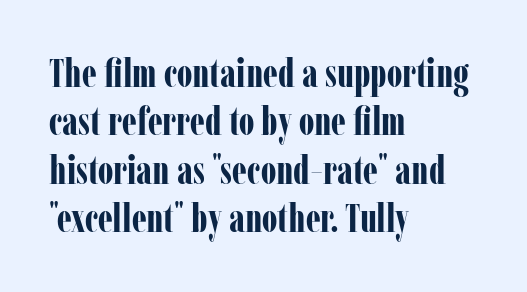
The image shows 39 px bold, condensed serif type, upright; set left-aligned, line spacing 1.24x, normal letter spacing, not underlined; low stroke contrast and a medium x-height.
